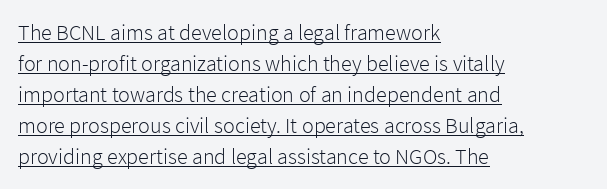
The image shows 22 px text type, upright; set left-aligned, normal line spacing (1.41x), normal letter spacing, underlined.
